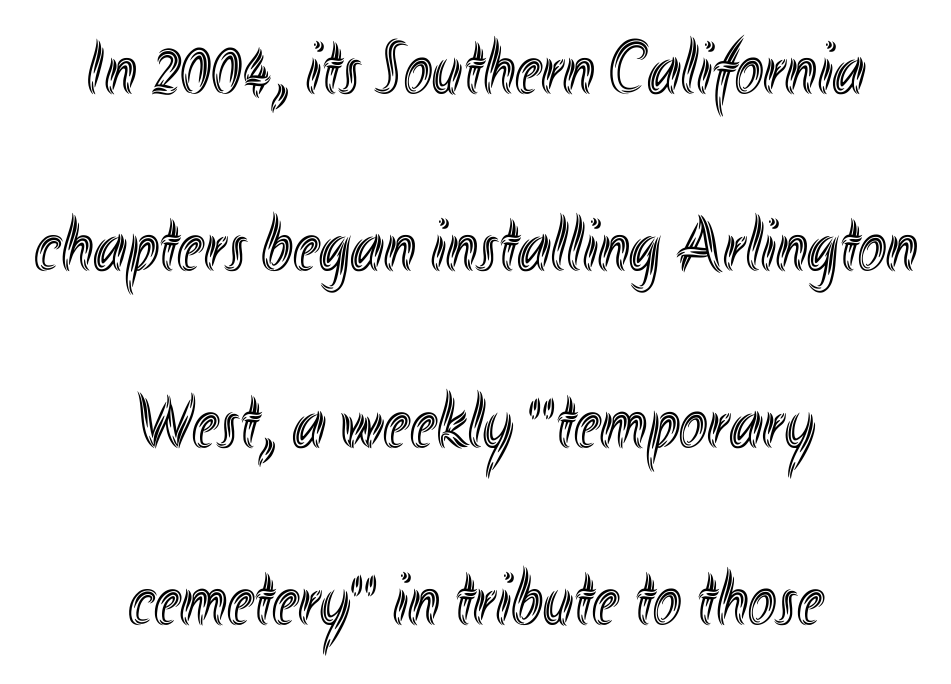
Q: Is the text italic (slanted)? A: Yes.
Q: Is the text underlined? A: No.
Q: How is the paragraph aligned? A: Centered.
Q: Is the spacing between letters normal or unusually wide? A: Normal.
Q: Is the spacing between lines tight, normal or loose? A: Loose.
Q: Width (condensed, normal, or wide)? A: Condensed.
Q: x-height? A: Small.
Q: Monospaced? A: No.
